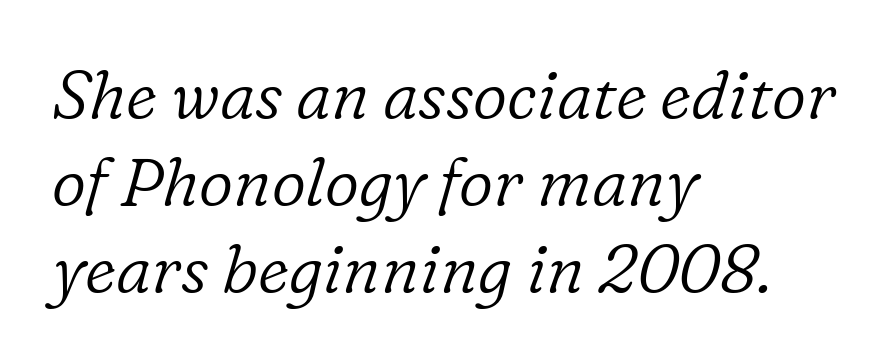
The image shows 67 px light serif type, italic (leaning right); set left-aligned, normal line spacing (1.3x), normal letter spacing, not underlined; low stroke contrast and a medium x-height.
